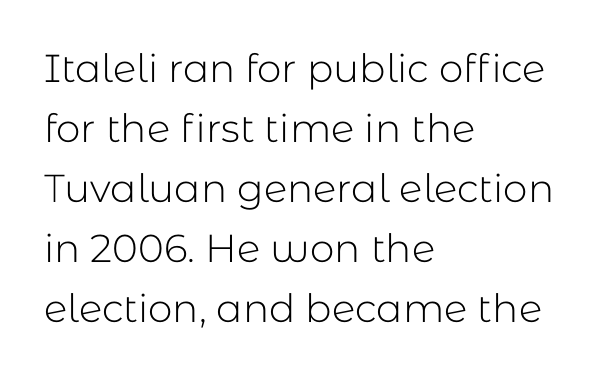
The image shows 39 px light sans-serif type, upright; set left-aligned, normal line spacing (1.54x), normal letter spacing, not underlined; low stroke contrast and a medium x-height.
